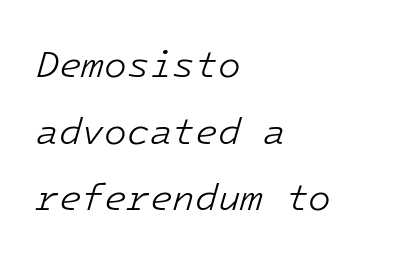
The image shows 37 px light type, italic (leaning right); set left-aligned, line spacing 1.8x, normal letter spacing, not underlined; low stroke contrast and a medium x-height.
